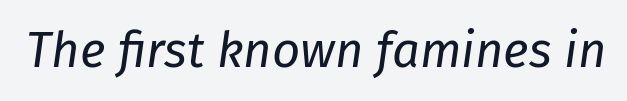
The image shows 49 px regular-weight type, italic (leaning right); set normal letter spacing, not underlined; low stroke contrast and a medium x-height.
